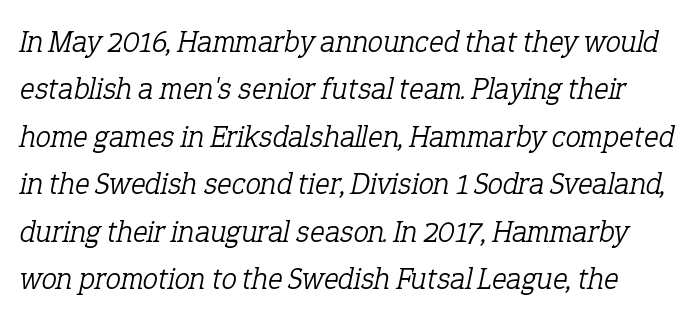
Q: Is the text bold? A: No.
Q: Is the text italic (slanted)? A: Yes, it leans right by about 12 degrees.
Q: Is the typeface a serif or a sans-serif typeface? A: Serif.
Q: Is the text underlined? A: No.
Q: Is the spacing between letters normal or unusually wide? A: Normal.
Q: Is the spacing between lines tight, normal or loose? A: Normal.
Q: Width (condensed, normal, or wide)? A: Normal.
Q: Stroke contrast? A: Low.
Q: x-height? A: Medium.
Q: Monospaced? A: No.
